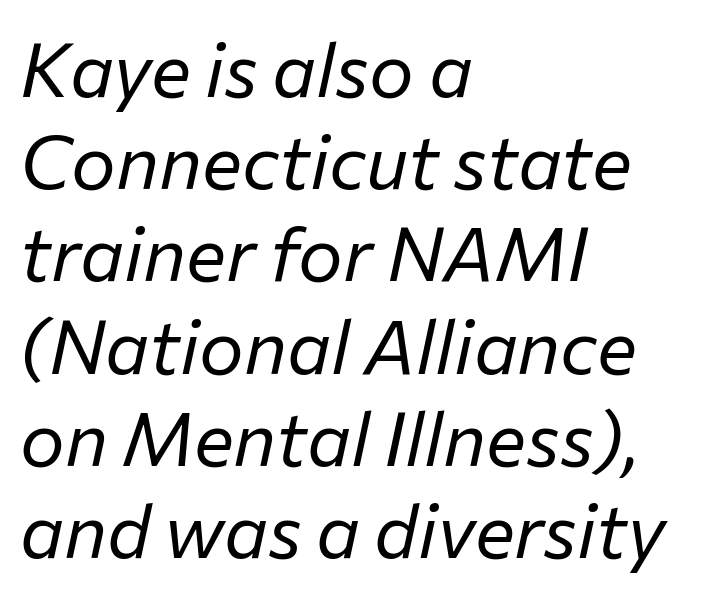
The image shows 75 px regular-weight type, italic (leaning right); set left-aligned, line spacing 1.23x, normal letter spacing, not underlined; low stroke contrast and a medium x-height.
